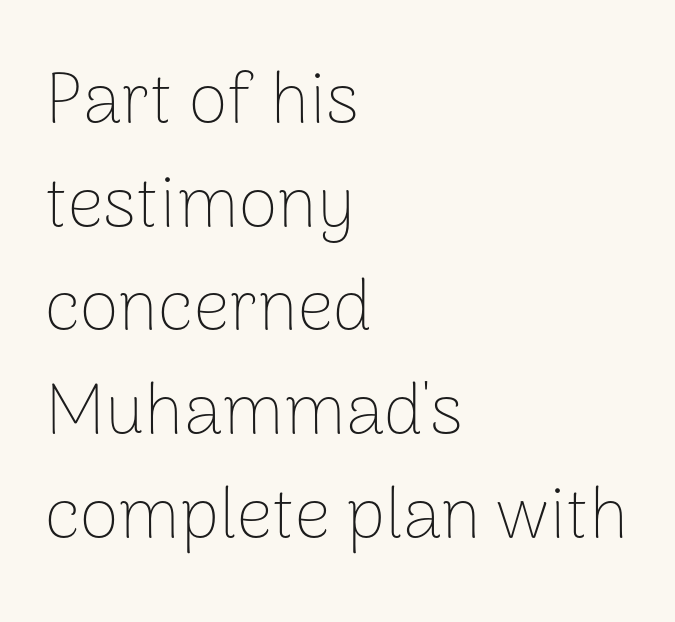
Q: Is the text bold? A: No.
Q: Is the text italic (slanted)? A: No, it is upright.
Q: Is the typeface a serif or a sans-serif typeface? A: Sans-serif.
Q: Is the text underlined? A: No.
Q: How is the paragraph aligned? A: Left-aligned.
Q: Is the spacing between letters normal or unusually wide? A: Normal.
Q: Is the spacing between lines tight, normal or loose? A: Normal.
Q: Width (condensed, normal, or wide)? A: Normal.
Q: Stroke contrast? A: Low.
Q: x-height? A: Medium.
Q: Monospaced? A: No.
